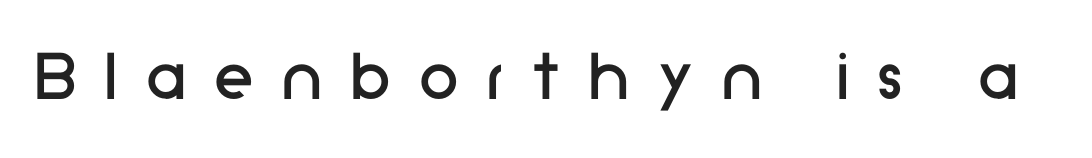
{"serif": "no", "italic": "no", "bold": "no", "weight": "regular", "width": "normal", "stroke_contrast": "low", "x_height": "medium", "monospaced": "no", "underline": "no", "letter_spacing": "wide", "letter_spacing_em": 0.36, "glyph_px": 80}
